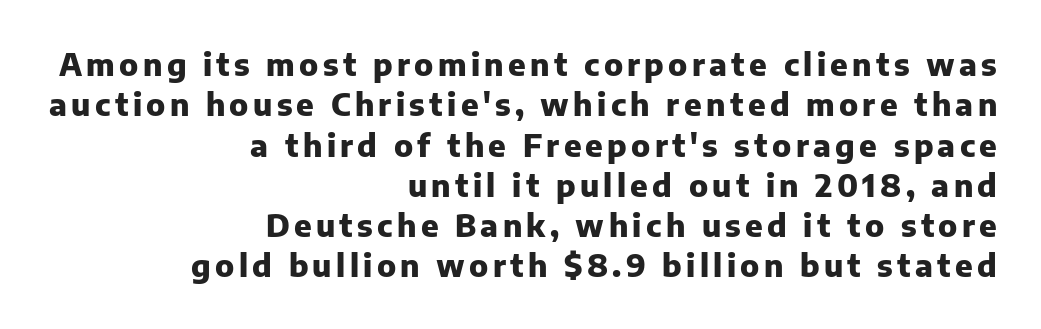
Vertical spacing — default. The setting favours the right margin, as signatures and pull-quotes sometimes do. This sample uses a sans-serif face. Posture: straight, roman, zero tilt. Quick note: underline off.
